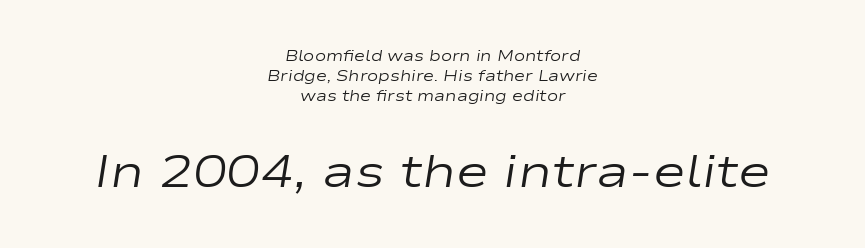
The image shows 45 px regular-weight, wide type, italic (leaning right); set centered, normal line spacing (1.33x), normal letter spacing, not underlined; the second (bottom) block is 3.0x larger; low stroke contrast and a medium x-height.
